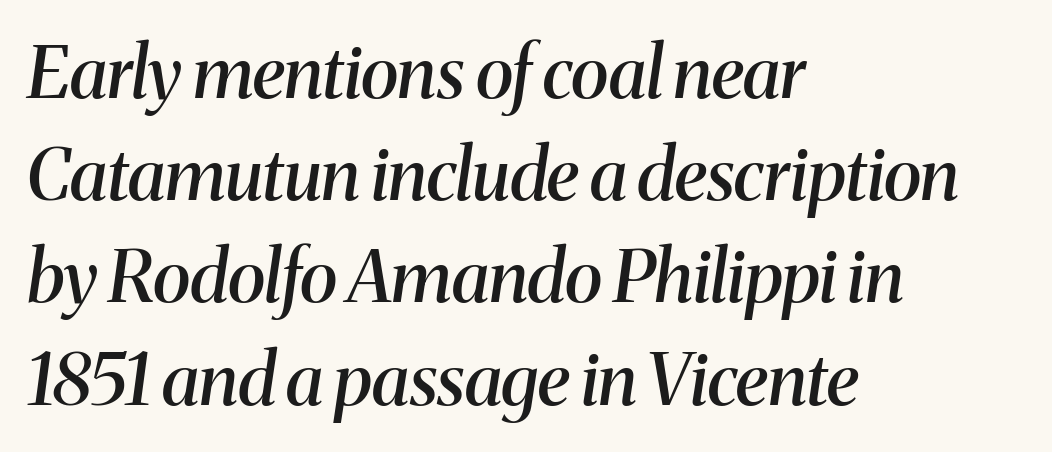
This is oblique type, the kind used for emphasis or titles. Serif or sans? Serif — the stroke terminals have little feet. The leading is moderate, giving the passage an even texture. Is the block centered? No — it sits flush against the left margin. Each letter keeps its own natural width here, so spacing adapts to shape. How heavy is the stroke? Medium-heavy — a semibold, shy of bold.
